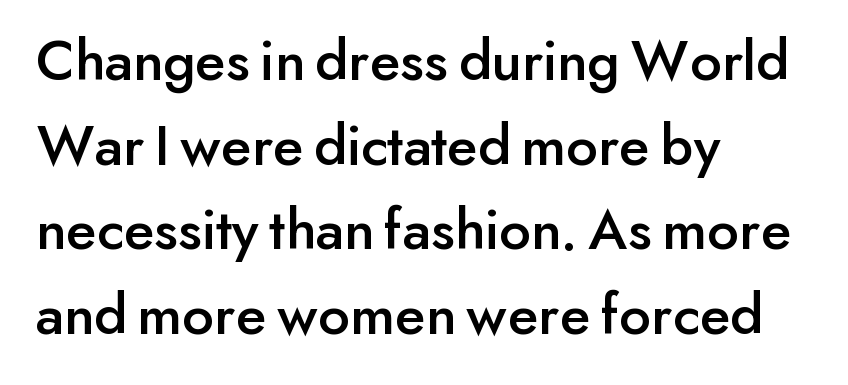
Tracking value appears to be zero — textbook default spacing. Italic: no, the glyphs are upright roman. Unlike a traditional serif, this face leaves its strokes unadorned. Nobody drew a line under any word here.
